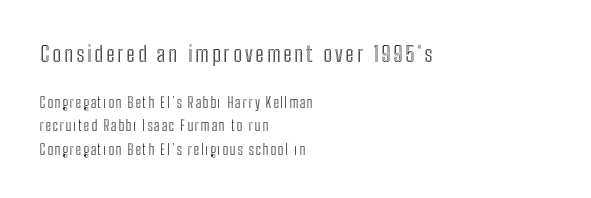
{"italic": "no", "underline": "no", "align": "left", "line_spacing": "normal", "line_spacing_ratio": 1.66, "larger_block": "first", "size_ratio": 1.57, "glyph_px": 22}
